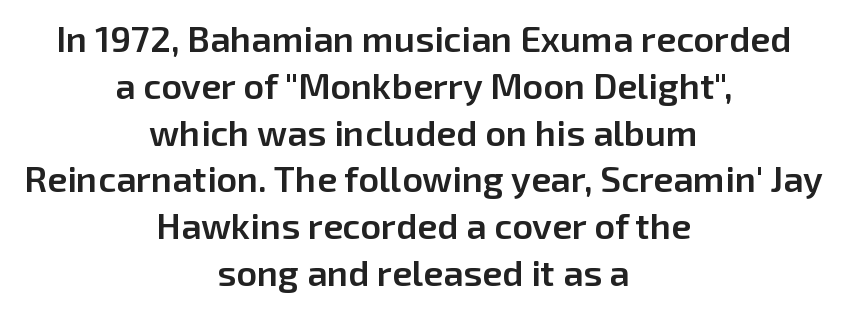
Q: Is the text bold? A: Semi-bold.
Q: Is the text italic (slanted)? A: No, it is upright.
Q: Is the typeface a serif or a sans-serif typeface? A: Sans-serif.
Q: Is the text underlined? A: No.
Q: How is the paragraph aligned? A: Centered.
Q: Is the spacing between letters normal or unusually wide? A: Normal.
Q: Is the spacing between lines tight, normal or loose? A: Normal.
Q: Width (condensed, normal, or wide)? A: Normal.
Q: Stroke contrast? A: Low.
Q: x-height? A: Medium.
Q: Monospaced? A: No.
